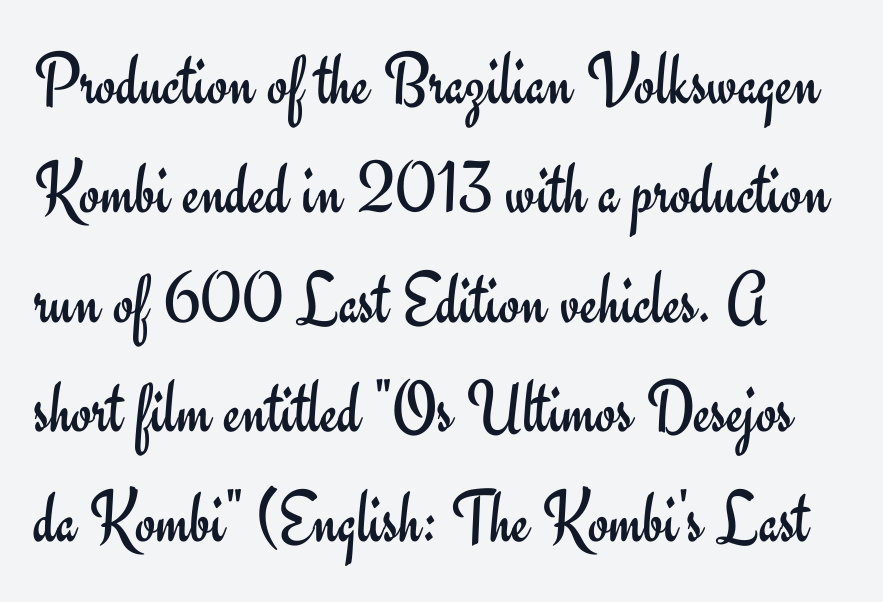
Q: Is the text bold? A: No.
Q: Is the text italic (slanted)? A: Yes.
Q: Is the typeface a serif or a sans-serif typeface? A: Sans-serif.
Q: Is the text underlined? A: No.
Q: Is the spacing between letters normal or unusually wide? A: Normal.
Q: Is the spacing between lines tight, normal or loose? A: Normal.
Q: Width (condensed, normal, or wide)? A: Normal.
Q: Stroke contrast? A: Low.
Q: x-height? A: Small.
Q: Monospaced? A: No.
